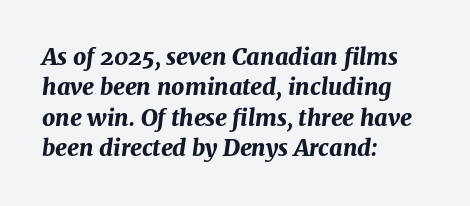
Horizontally, the lines are justified to the leading edge only. The face used here is rendered with its standard letterfit. Words float on clear page, feet unadorned. Bold? Absolutely — the strokes are thick and heavy. The text carries the slant typical of an italic or oblique font.
